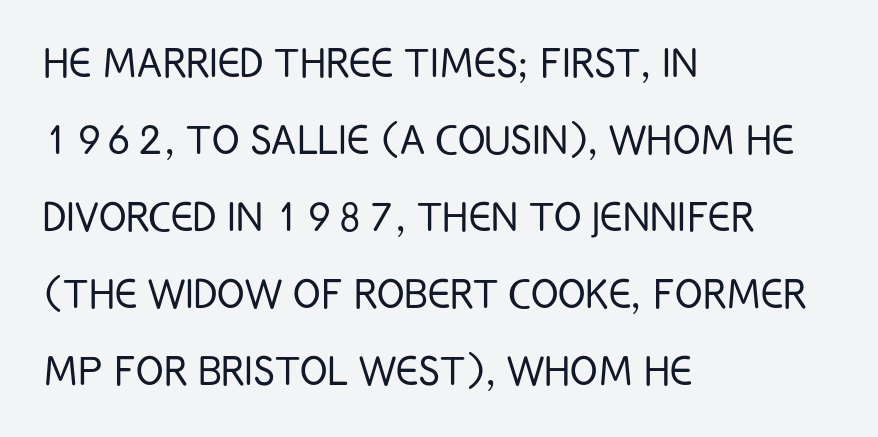
The compositor pushed each line to the left boundary. Characters follow at the spacing the type designer built in. Has an underline been added? It has not. Is this a fixed-width face? No — the glyphs have proportional, varying widths. The passage shown is not bold in any degree. This block has exactly the height ordinary leading produces.
